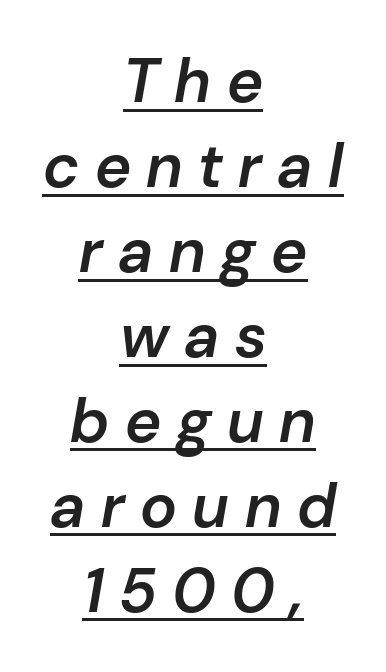
{"italic": "yes", "lean": "right", "slant_degrees": 10, "bold": "semi", "weight": "semibold", "width": "normal", "stroke_contrast": "low", "x_height": "medium", "monospaced": "no", "underline": "yes", "align": "center", "line_spacing": "normal", "line_spacing_ratio": 1.37, "letter_spacing": "wide", "letter_spacing_em": 0.25, "glyph_px": 62}
